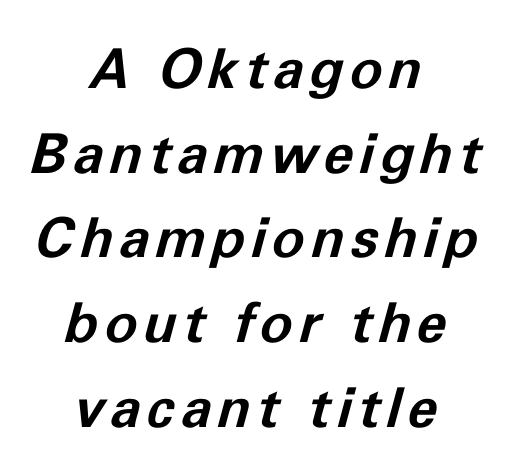
Regular leading. Nobody drew a line under any word here. Designer's note — italics engaged. The font is running at its bold setting. This sample has the flowing, uneven cadence of proportional lettering.
